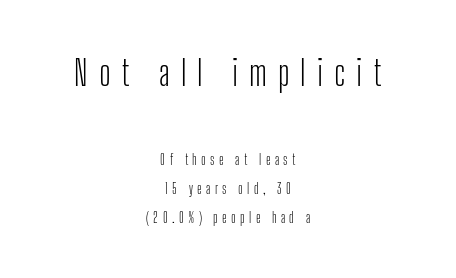
Look at the glyph heights: the upper group is clearly the bigger setting. Italic: no, the glyphs are upright roman. Do the characters align in a grid? No, the font is proportional. A great deal of white space separates one row of letters from the next. The designer went with a sans here, leaving each stem footless.
